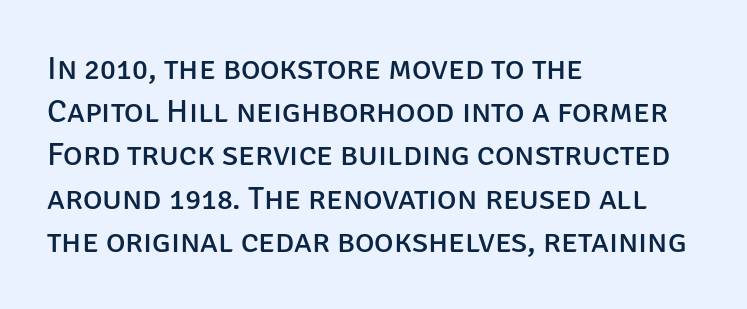
The image shows 33 px regular-weight sans-serif type, upright; set left-aligned, normal line spacing (1.31x), normal letter spacing, not underlined; low stroke contrast and a large x-height.
